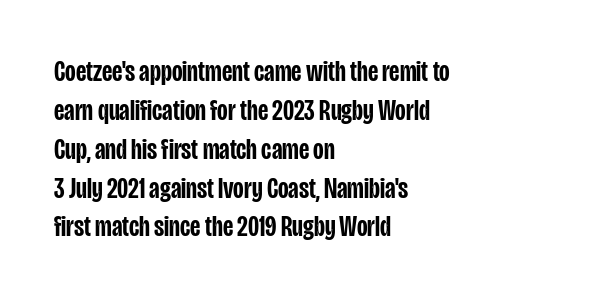
{"serif": "no", "italic": "no", "bold": "semi", "weight": "semibold", "width": "condensed", "stroke_contrast": "low", "x_height": "large", "monospaced": "no", "underline": "no", "align": "left", "line_spacing": "normal", "line_spacing_ratio": 1.34, "letter_spacing": "normal", "letter_spacing_em": 0.0, "glyph_px": 29}
